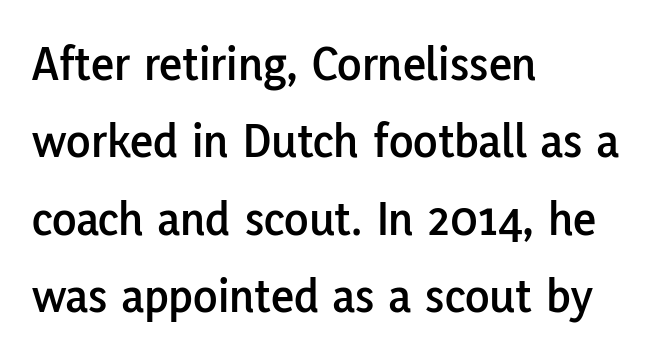
{"serif": "no", "italic": "no", "width": "normal", "stroke_contrast": "low", "x_height": "medium", "monospaced": "no", "underline": "no", "align": "left", "line_spacing": "normal", "line_spacing_ratio": 1.55, "letter_spacing": "normal", "letter_spacing_em": 0.0, "glyph_px": 50}
